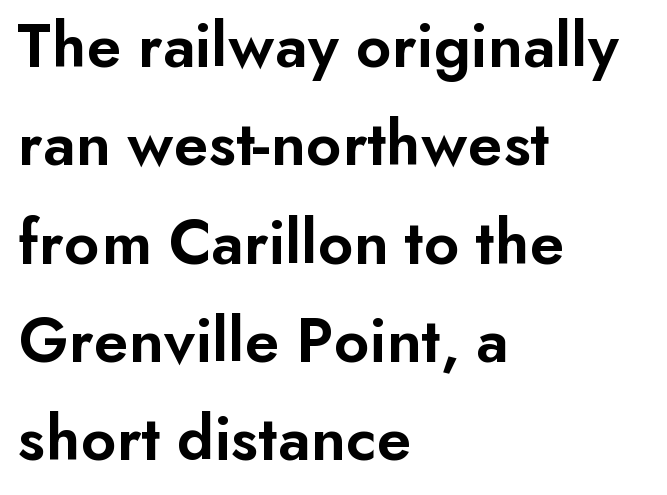
Q: Is the text bold? A: Semi-bold.
Q: Is the text italic (slanted)? A: No, it is upright.
Q: Is the typeface a serif or a sans-serif typeface? A: Sans-serif.
Q: Is the text underlined? A: No.
Q: How is the paragraph aligned? A: Left-aligned.
Q: Is the spacing between letters normal or unusually wide? A: Normal.
Q: Is the spacing between lines tight, normal or loose? A: Normal.
Q: Width (condensed, normal, or wide)? A: Normal.
Q: Stroke contrast? A: Low.
Q: x-height? A: Small.
Q: Monospaced? A: No.
